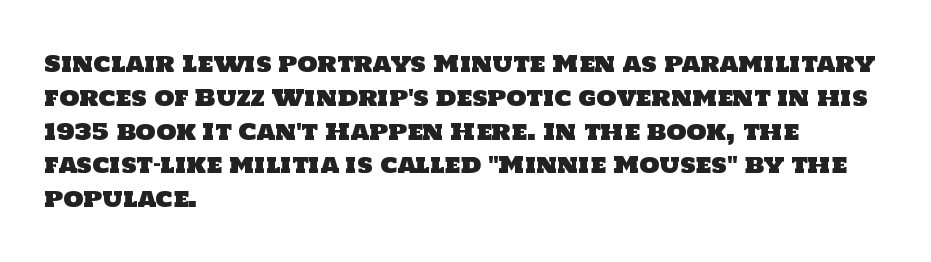
These lines are set flush left with a ragged right edge. The baseline area is clear. If you measured baseline to baseline, you'd find a middling distance. Observe the ordinary spacing: letters are neighbours, not strangers.
